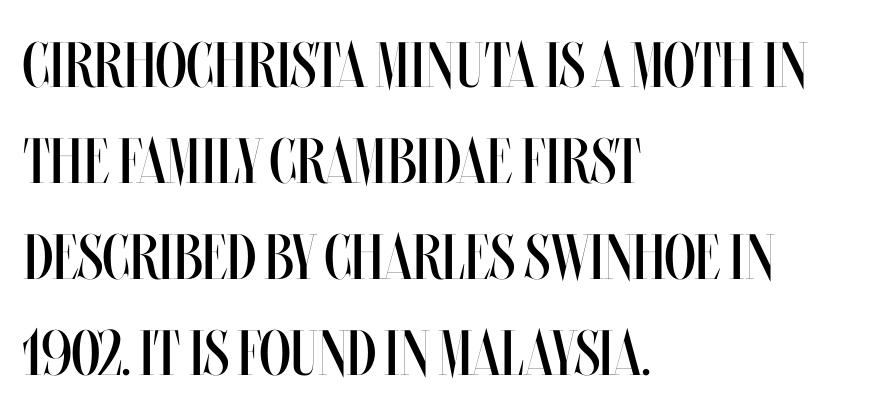
Whoever set this chose a conventional vertical rhythm. Do the characters align in a grid? No, the font is proportional. Beneath every word, the page is bare. The letters stand straight up with perfectly vertical stems. Compared with typical body copy, the letter spacing here is the same. Each line starts at the same left margin while the right side varies.
